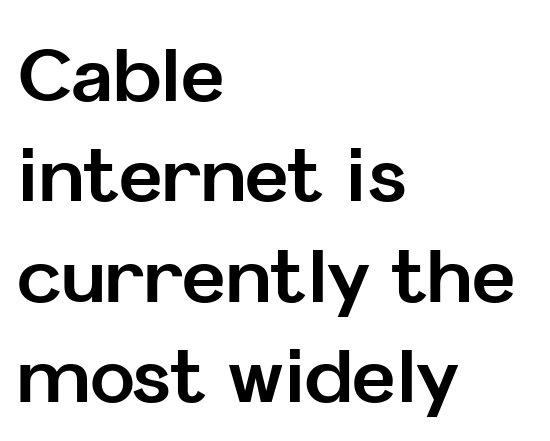
The image shows 75 px bold sans-serif type, upright; set left-aligned, normal line spacing (1.34x), normal letter spacing, not underlined; low stroke contrast and a medium x-height.
